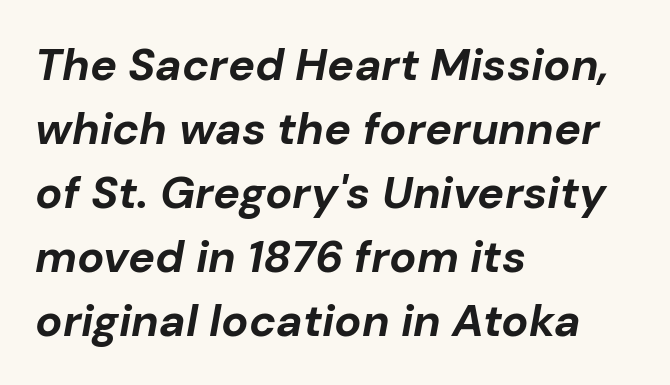
The image shows 45 px bold type, italic (leaning right); set left-aligned, normal line spacing (1.42x), normal letter spacing, not underlined; low stroke contrast and a medium x-height.
